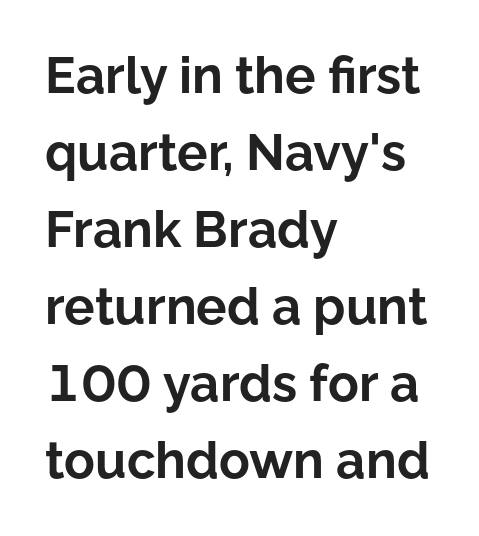
{"serif": "no", "italic": "no", "bold": "yes", "weight": "bold", "width": "normal", "stroke_contrast": "low", "x_height": "medium", "monospaced": "no", "underline": "no", "align": "left", "line_spacing": "normal", "line_spacing_ratio": 1.51, "letter_spacing": "normal", "letter_spacing_em": 0.0, "glyph_px": 51}
